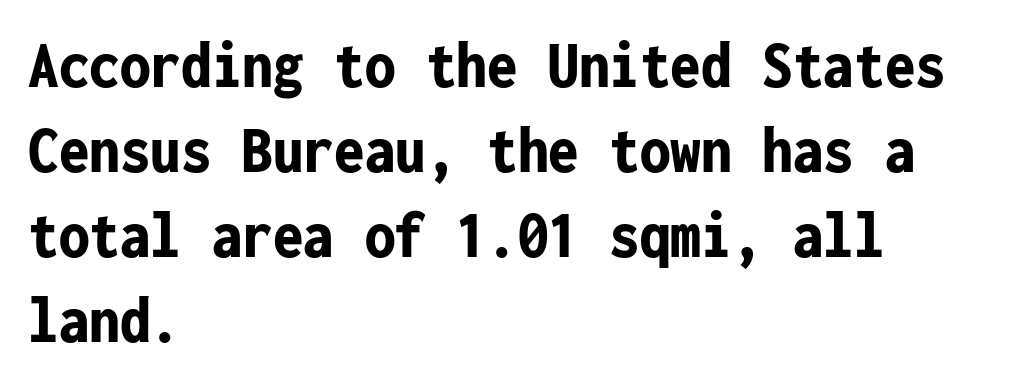
The image shows 68 px bold, condensed sans-serif type, upright, monospaced; set left-aligned, normal line spacing (1.25x), normal letter spacing, not underlined; low stroke contrast and a medium x-height.
